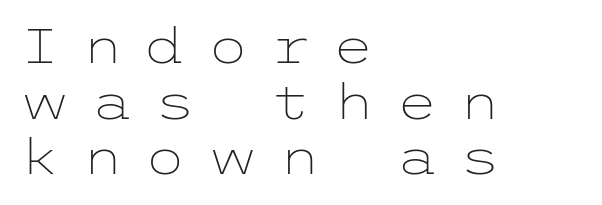
Q: Is the text bold? A: No.
Q: Is the text italic (slanted)? A: No, it is upright.
Q: Is the typeface a serif or a sans-serif typeface? A: Sans-serif.
Q: Is the text underlined? A: No.
Q: How is the paragraph aligned? A: Left-aligned.
Q: Is the spacing between letters normal or unusually wide? A: Unusually wide.
Q: Width (condensed, normal, or wide)? A: Wide.
Q: Stroke contrast? A: Low.
Q: x-height? A: Medium.
